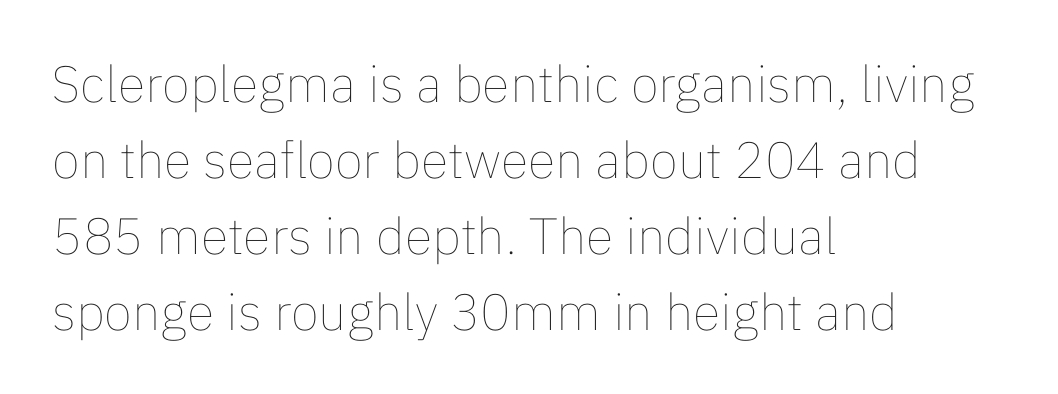
{"italic": "no", "bold": "no", "weight": "thin", "width": "normal", "stroke_contrast": "low", "x_height": "medium", "monospaced": "no", "underline": "no", "align": "left", "line_spacing": "normal", "line_spacing_ratio": 1.49, "letter_spacing": "normal", "letter_spacing_em": 0.0, "glyph_px": 51}
